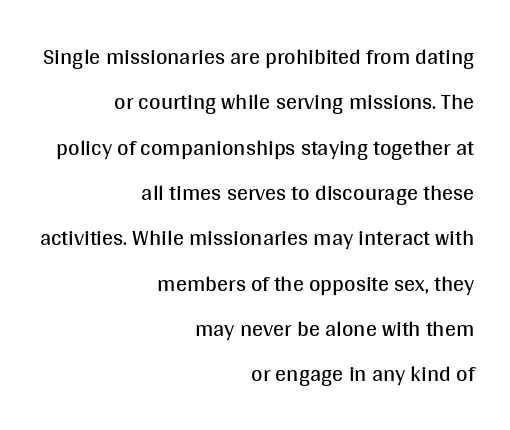
{"italic": "no", "bold": "no", "underline": "no", "align": "right", "line_spacing": "loose", "line_spacing_ratio": 2.06, "letter_spacing": "normal", "letter_spacing_em": 0.0, "glyph_px": 22}
